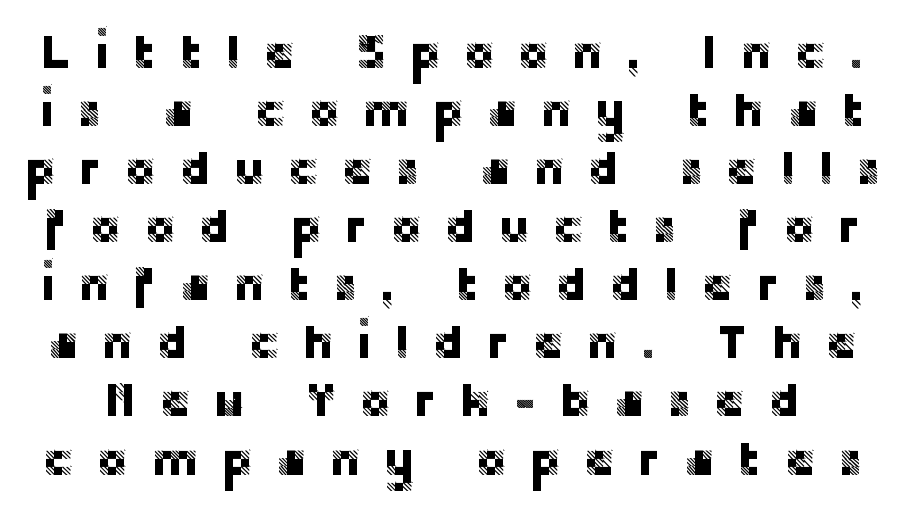
Q: Is the text italic (slanted)? A: No, it is upright.
Q: Is the typeface a serif or a sans-serif typeface? A: Sans-serif.
Q: Is the text underlined? A: No.
Q: Is the spacing between letters normal or unusually wide? A: Unusually wide.
Q: Width (condensed, normal, or wide)? A: Normal.
Q: Stroke contrast? A: Low.
Q: x-height? A: Large.
Q: Monospaced? A: No.
